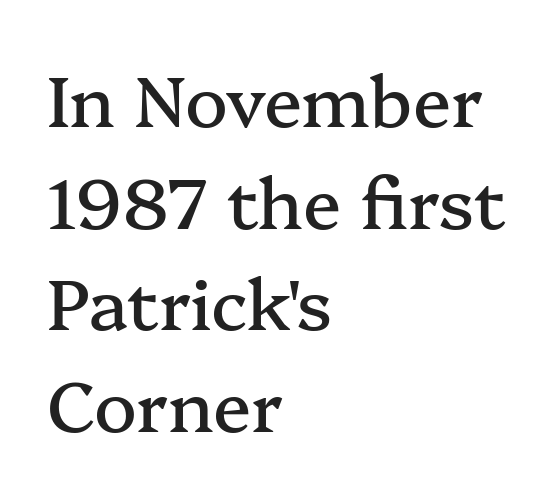
The line texture is even and compact thanks to regular tracking. This sample has the flowing, uneven cadence of proportional lettering. Rule under the text: the space is simply empty. Whoever set this chose a conventional vertical rhythm.
